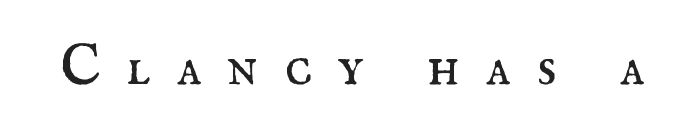
Q: Is the text bold? A: No.
Q: Is the text italic (slanted)? A: No, it is upright.
Q: Is the typeface a serif or a sans-serif typeface? A: Serif.
Q: Is the text underlined? A: No.
Q: Is the spacing between letters normal or unusually wide? A: Unusually wide.
Q: Width (condensed, normal, or wide)? A: Normal.
Q: Stroke contrast? A: Medium.
Q: x-height? A: Small.
Q: Monospaced? A: No.
